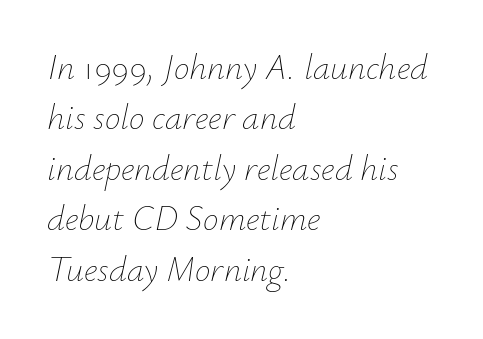
You can tell it's italic because the verticals aren't actually vertical. Line spacing here is normal. Spacing verdict: proportional, widths tailored to each character. Beneath every word, the page is bare. A student would call this left alignment; a typographer would say flush left, rag right.
